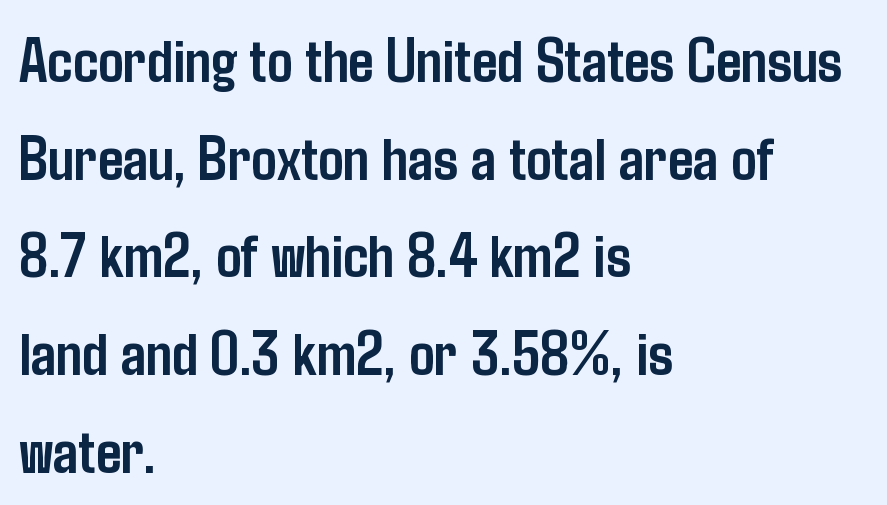
The image shows 63 px semibold, condensed sans-serif type, upright; set left-aligned, normal line spacing (1.55x), normal letter spacing, not underlined; low stroke contrast and a medium x-height.
